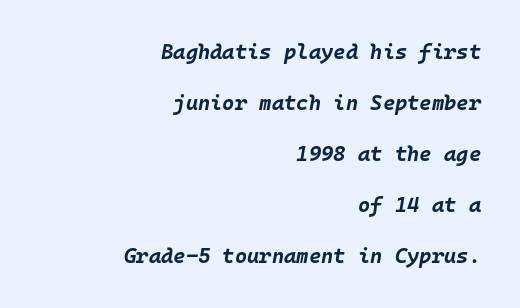
The image shows 21 px bold type, italic (leaning right); set right-aligned, loose line spacing (2.43x), normal letter spacing, not underlined.
